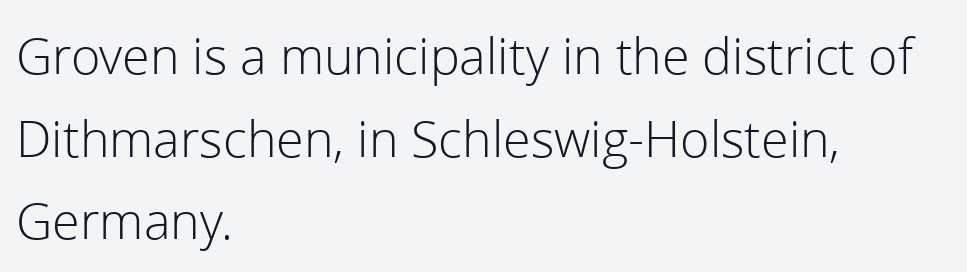
Left-aligned paragraph, ragged on the right. Bold? No — there's no thickening of the strokes. Baseline-to-baseline distance is the conventional proportion of letter height. You could not count columns in this text — the font is proportionally spaced. Rule under the text: the space is simply empty. Font category for this specimen: sans-serif.
